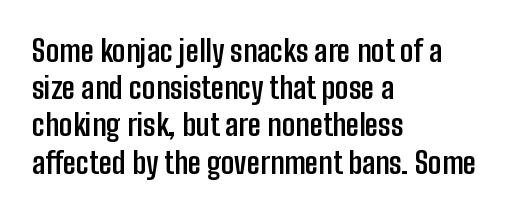
Q: Is the text bold? A: Yes.
Q: Is the text italic (slanted)? A: No, it is upright.
Q: Is the typeface a serif or a sans-serif typeface? A: Sans-serif.
Q: Is the text underlined? A: No.
Q: How is the paragraph aligned? A: Left-aligned.
Q: Is the spacing between letters normal or unusually wide? A: Normal.
Q: Width (condensed, normal, or wide)? A: Condensed.
Q: Stroke contrast? A: Low.
Q: x-height? A: Medium.
Q: Monospaced? A: No.
